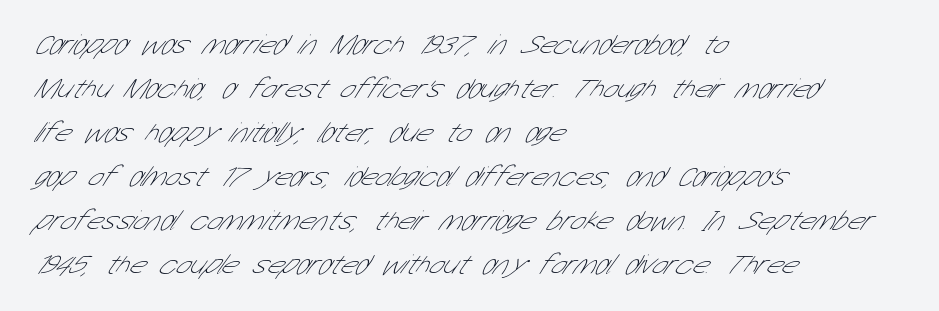
{"serif": "no", "bold": "no", "weight": "thin", "width": "condensed", "stroke_contrast": "low", "x_height": "medium", "monospaced": "no", "underline": "no", "align": "left", "line_spacing": "normal", "line_spacing_ratio": 1.57, "letter_spacing": "normal", "letter_spacing_em": 0.0, "glyph_px": 28}
